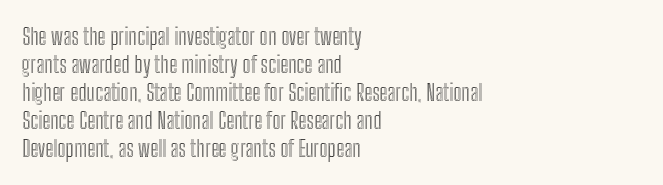
Look at the tracking — it's just the regular setting, nothing added. Caption: multi-line text, flush left, ragged right. Notice how the stems are strictly vertical — no italics here. A clean baseline with only descenders dipping below it.
